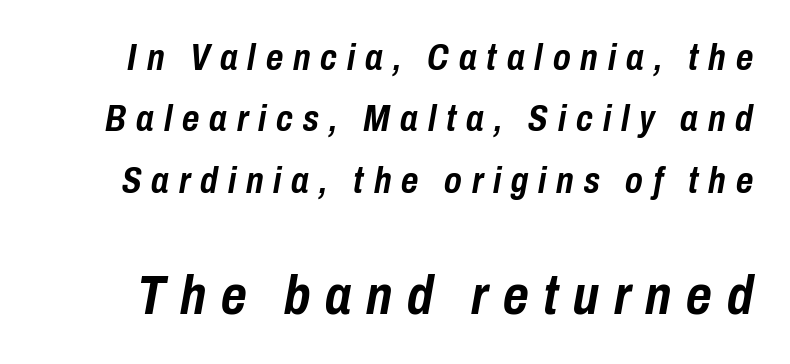
Q: Is the text bold? A: Yes.
Q: Is the text italic (slanted)? A: Yes, it leans right by about 10 degrees.
Q: Is the text underlined? A: No.
Q: Is the spacing between letters normal or unusually wide? A: Unusually wide.
Q: Is the spacing between lines tight, normal or loose? A: Normal.
Q: Which block of text is set in a larger size, the first (top) or the second (bottom)? A: The second (bottom) one.
Q: Width (condensed, normal, or wide)? A: Condensed.
Q: Stroke contrast? A: Low.
Q: x-height? A: Medium.
Q: Monospaced? A: No.
